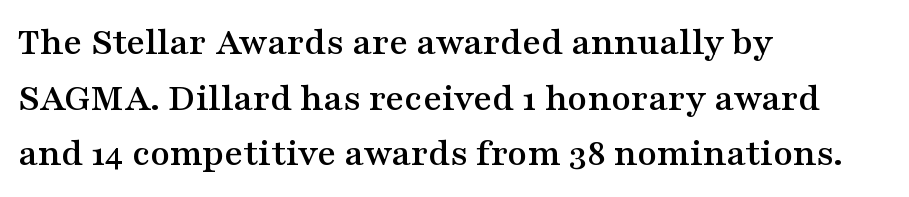
Q: Is the text italic (slanted)? A: No, it is upright.
Q: Is the typeface a serif or a sans-serif typeface? A: Serif.
Q: Is the text underlined? A: No.
Q: How is the paragraph aligned? A: Left-aligned.
Q: Is the spacing between letters normal or unusually wide? A: Normal.
Q: Is the spacing between lines tight, normal or loose? A: Normal.
Q: Width (condensed, normal, or wide)? A: Wide.
Q: Stroke contrast? A: Medium.
Q: x-height? A: Medium.
Q: Monospaced? A: No.
